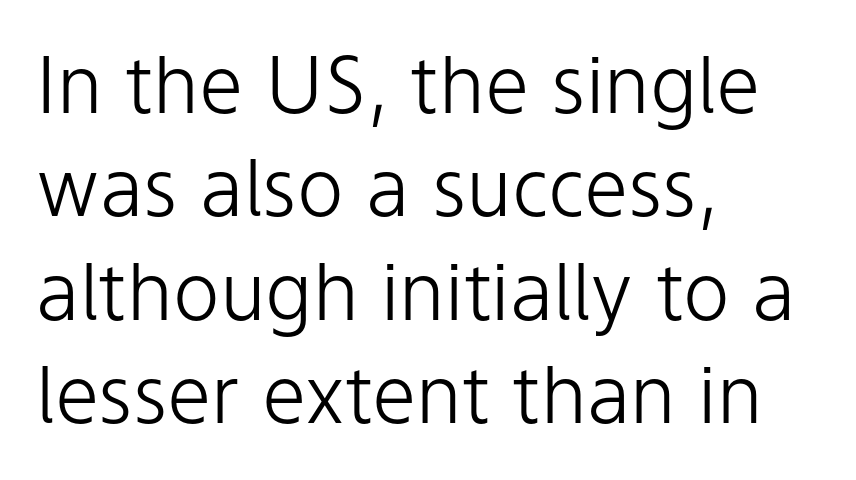
{"serif": "no", "italic": "no", "bold": "no", "weight": "light", "width": "normal", "stroke_contrast": "low", "x_height": "medium", "monospaced": "no", "underline": "no", "align": "left", "line_spacing": "normal", "line_spacing_ratio": 1.31, "letter_spacing": "normal", "letter_spacing_em": 0.0, "glyph_px": 79}
